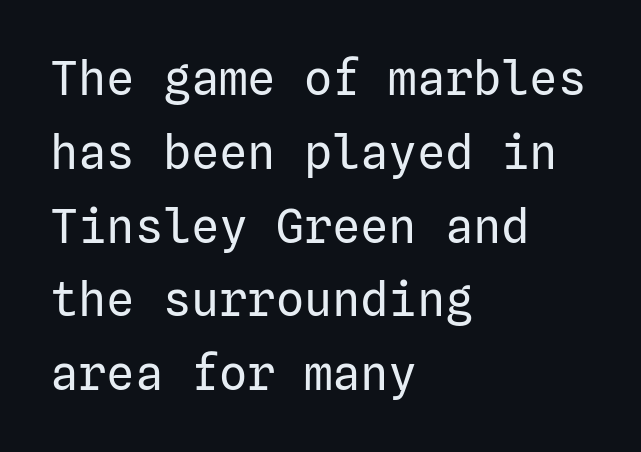
Q: Is the text bold? A: No.
Q: Is the text italic (slanted)? A: No, it is upright.
Q: Is the typeface a serif or a sans-serif typeface? A: Sans-serif.
Q: Is the text underlined? A: No.
Q: How is the paragraph aligned? A: Left-aligned.
Q: Is the spacing between letters normal or unusually wide? A: Normal.
Q: Is the spacing between lines tight, normal or loose? A: Normal.
Q: Width (condensed, normal, or wide)? A: Normal.
Q: Stroke contrast? A: Low.
Q: x-height? A: Medium.
